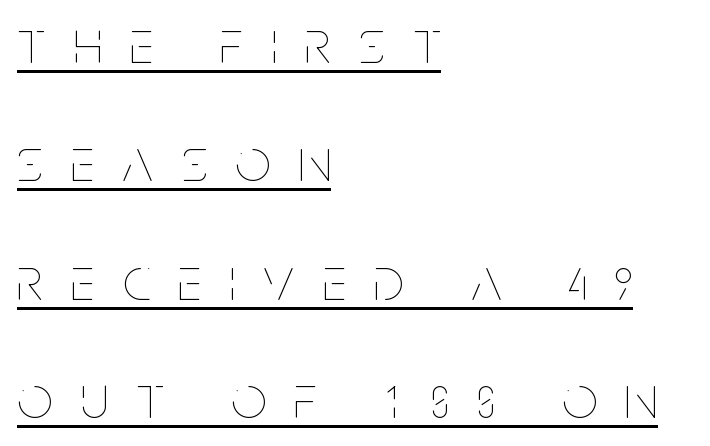
{"italic": "no", "bold": "no", "weight": "thin", "width": "condensed", "stroke_contrast": "low", "x_height": "large", "monospaced": "no", "underline": "yes", "align": "left", "line_spacing": "loose", "line_spacing_ratio": 1.91, "letter_spacing": "wide", "letter_spacing_em": 0.46, "glyph_px": 62}
